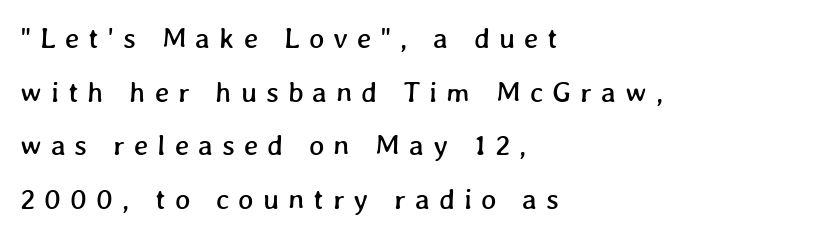
The image shows 29 px text type; set left-aligned, line spacing 1.85x, unusually wide letter spacing (+0.31 em), not underlined; low stroke contrast and a medium x-height.
